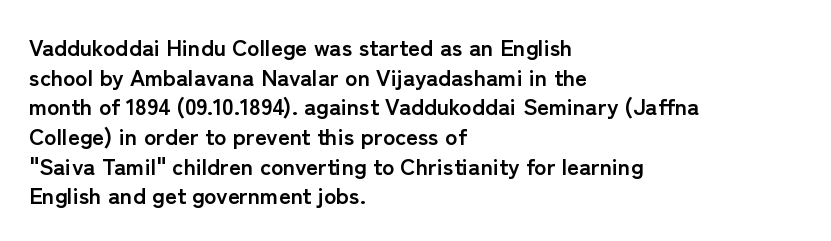
Is there any slant? The stems are plumb. Nothing unusual about the tracking: characters are spaced as the font intends. These words are printed bold, with thick strokes throughout. Evenly set lines give the paragraph a standard silhouette.
